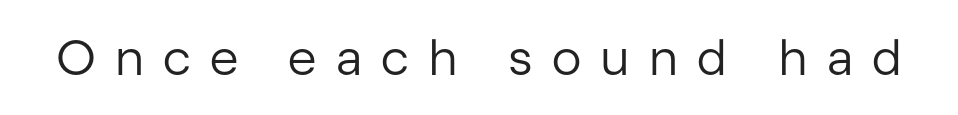
Q: Is the text bold? A: No.
Q: Is the text italic (slanted)? A: No, it is upright.
Q: Is the typeface a serif or a sans-serif typeface? A: Sans-serif.
Q: Is the text underlined? A: No.
Q: Is the spacing between letters normal or unusually wide? A: Unusually wide.
Q: Width (condensed, normal, or wide)? A: Normal.
Q: Stroke contrast? A: Low.
Q: x-height? A: Medium.
Q: Monospaced? A: No.
